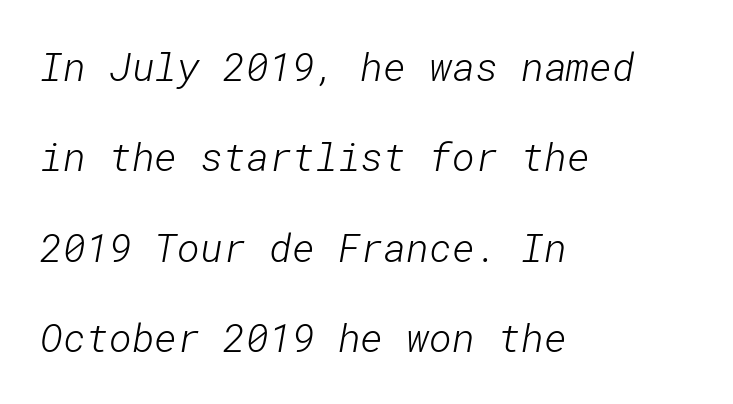
{"serif": "no", "bold": "no", "weight": "light", "width": "normal", "stroke_contrast": "low", "x_height": "medium", "underline": "no", "align": "left", "line_spacing": "loose", "line_spacing_ratio": 2.32, "letter_spacing": "normal", "letter_spacing_em": 0.0, "glyph_px": 39}
